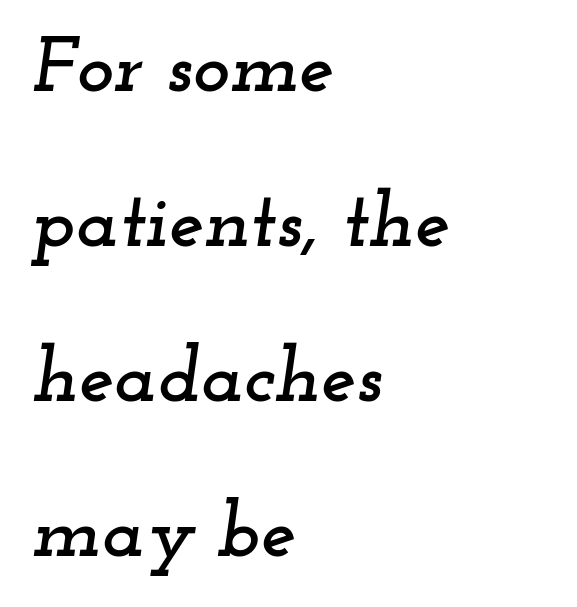
Vertical spacing — loose. No extra tracking has been applied to these lines. A bare baseline throughout the passage. What kind of face is this? One with serifs. This sample uses an oblique cut, with every glyph tilted off the vertical. You could not count columns in this text — the font is proportionally spaced.
